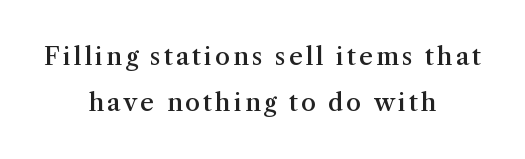
The image shows 24 px text type, upright; set centered, loose line spacing (1.91x), not underlined.
